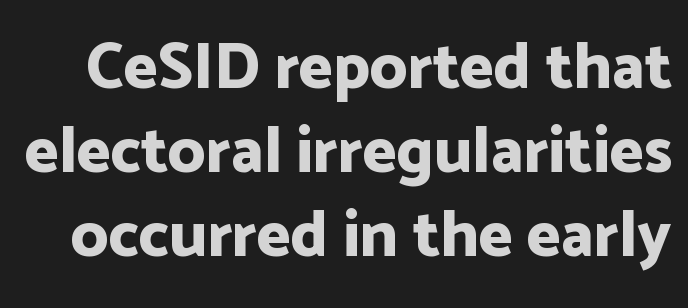
The image shows 65 px bold sans-serif type, upright; set normal line spacing (1.29x), normal letter spacing, not underlined; low stroke contrast and a medium x-height.
